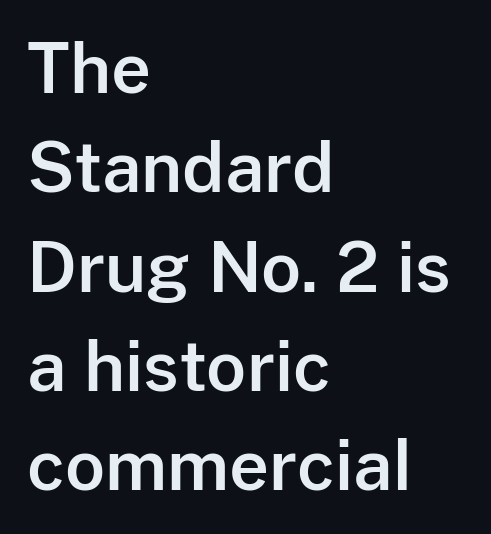
Q: Is the text italic (slanted)? A: No, it is upright.
Q: Is the typeface a serif or a sans-serif typeface? A: Sans-serif.
Q: Is the text underlined? A: No.
Q: How is the paragraph aligned? A: Left-aligned.
Q: Is the spacing between letters normal or unusually wide? A: Normal.
Q: Is the spacing between lines tight, normal or loose? A: Normal.
Q: Width (condensed, normal, or wide)? A: Normal.
Q: Stroke contrast? A: Low.
Q: x-height? A: Medium.
Q: Monospaced? A: No.
